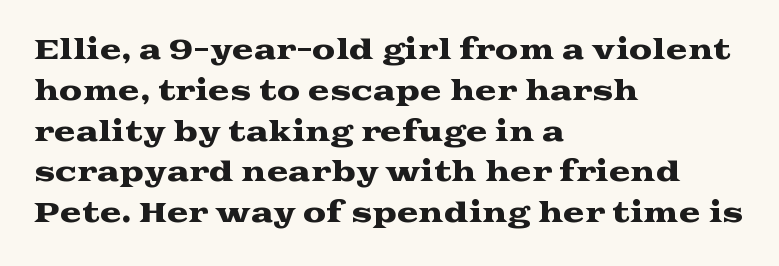
{"italic": "no", "underline": "no", "align": "left", "line_spacing": "normal", "line_spacing_ratio": 1.57, "letter_spacing": "normal", "letter_spacing_em": 0.0, "glyph_px": 26}
